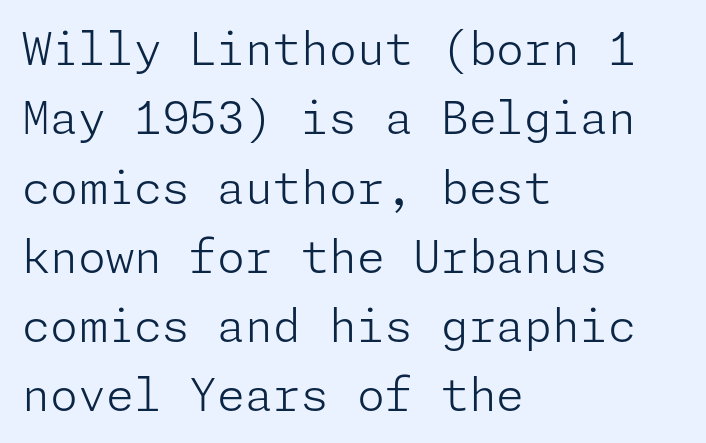
Reading down the column, the eye jumps a familiar distance to each next line. Typeset ragged right — the left edge is the straight one. Tall strokes in this sample are plumb rather than angled. Nothing unusual about the tracking: characters are spaced as the font intends.
